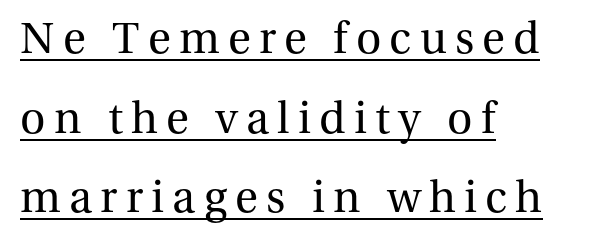
The image shows 44 px regular-weight serif type, upright; set left-aligned, line spacing 1.81x, underlined; medium stroke contrast and a medium x-height.
